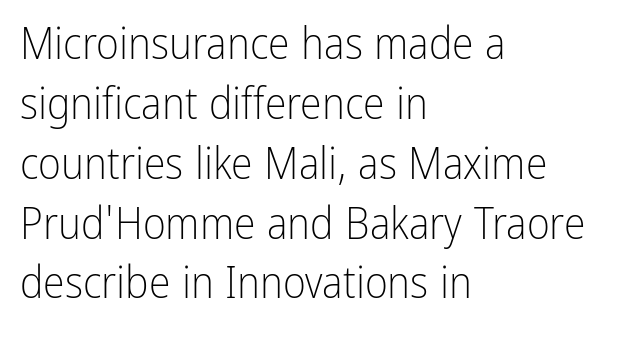
{"serif": "no", "italic": "no", "bold": "no", "weight": "light", "width": "condensed", "stroke_contrast": "low", "x_height": "medium", "monospaced": "no", "underline": "no", "align": "left", "line_spacing": "normal", "line_spacing_ratio": 1.36, "letter_spacing": "normal", "letter_spacing_em": 0.0, "glyph_px": 44}
